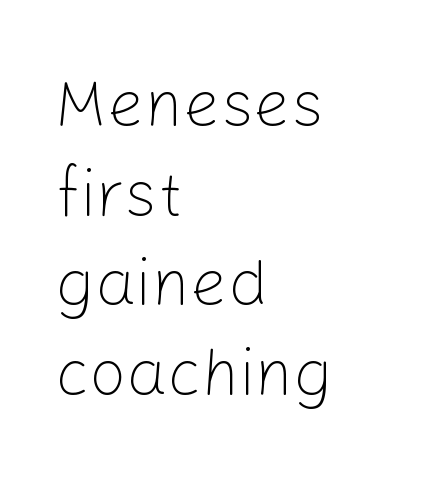
Q: Is the text bold? A: No.
Q: Is the text italic (slanted)? A: No, it is upright.
Q: Is the typeface a serif or a sans-serif typeface? A: Sans-serif.
Q: Is the text underlined? A: No.
Q: How is the paragraph aligned? A: Left-aligned.
Q: Is the spacing between letters normal or unusually wide? A: Normal.
Q: Is the spacing between lines tight, normal or loose? A: Normal.
Q: Width (condensed, normal, or wide)? A: Normal.
Q: Stroke contrast? A: Low.
Q: x-height? A: Medium.
Q: Monospaced? A: No.
